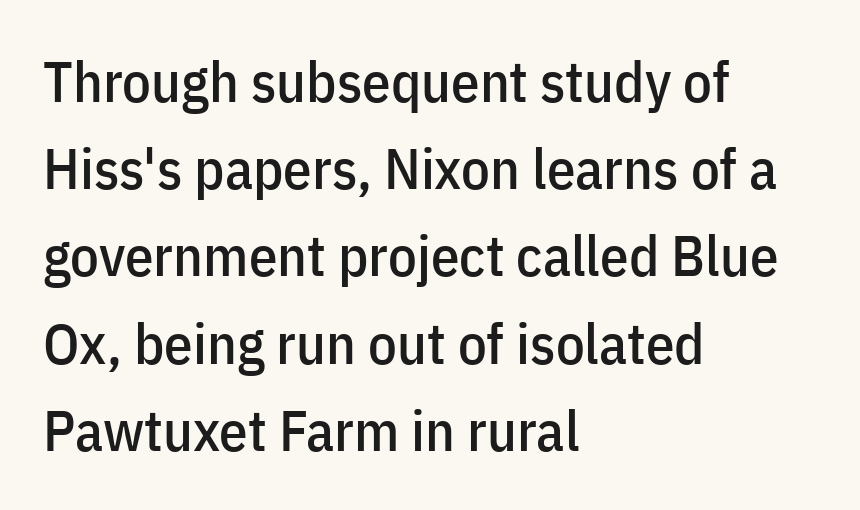
Q: Is the text italic (slanted)? A: No, it is upright.
Q: Is the typeface a serif or a sans-serif typeface? A: Sans-serif.
Q: Is the text underlined? A: No.
Q: How is the paragraph aligned? A: Left-aligned.
Q: Is the spacing between letters normal or unusually wide? A: Normal.
Q: Is the spacing between lines tight, normal or loose? A: Normal.
Q: Width (condensed, normal, or wide)? A: Condensed.
Q: Stroke contrast? A: Low.
Q: x-height? A: Medium.
Q: Monospaced? A: No.
